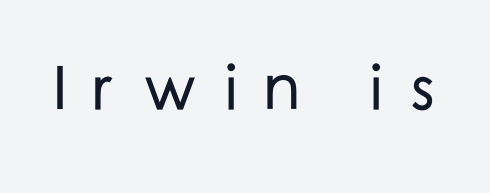
{"serif": "no", "italic": "no", "width": "normal", "stroke_contrast": "low", "x_height": "medium", "monospaced": "no", "underline": "no", "letter_spacing": "wide", "letter_spacing_em": 0.42, "glyph_px": 62}
